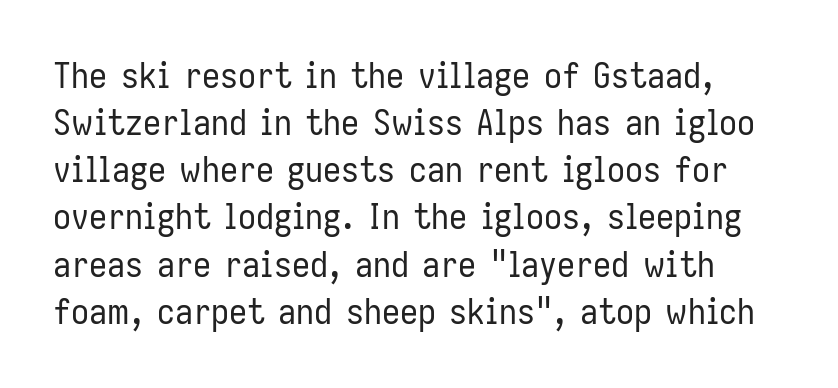
The image shows 36 px regular-weight, condensed sans-serif type, upright; set normal line spacing (1.31x), normal letter spacing, not underlined; low stroke contrast and a medium x-height.
